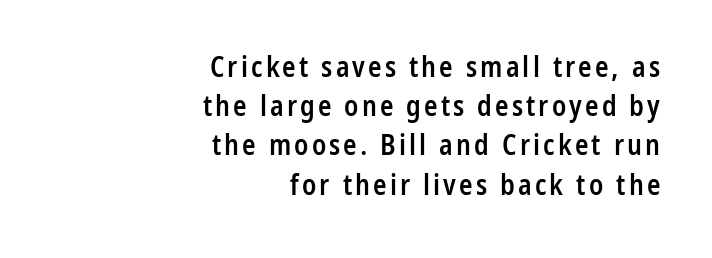
{"serif": "no", "italic": "no", "bold": "semi", "weight": "semibold", "width": "condensed", "stroke_contrast": "low", "x_height": "medium", "monospaced": "no", "underline": "no", "align": "right", "line_spacing": "normal", "line_spacing_ratio": 1.4, "glyph_px": 28}
